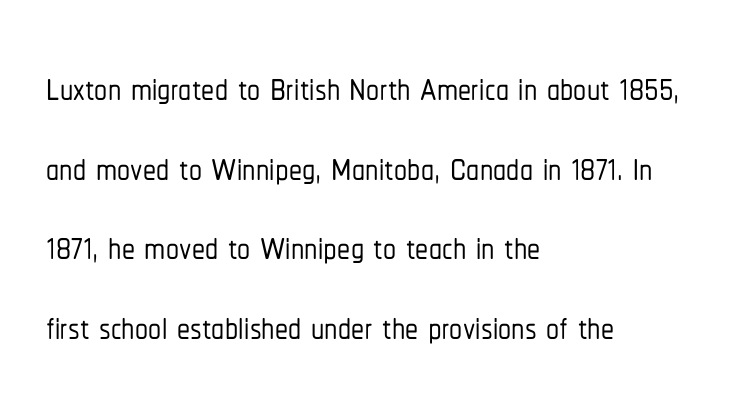
The image shows 52 px condensed sans-serif type, upright; set left-aligned, normal line spacing (1.53x), normal letter spacing, not underlined; low stroke contrast and a medium x-height.
